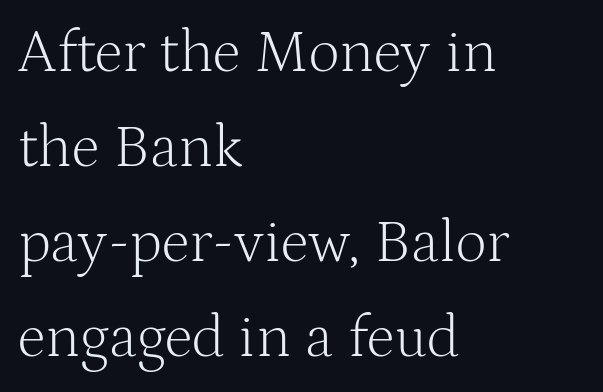
The image shows 61 px light serif type, upright; set left-aligned, normal line spacing (1.56x), normal letter spacing, not underlined; medium stroke contrast and a medium x-height.
